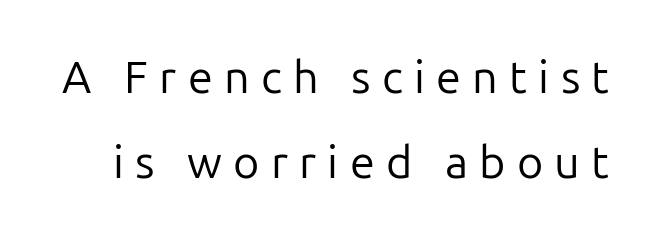
{"serif": "no", "italic": "no", "bold": "no", "weight": "regular", "width": "normal", "stroke_contrast": "low", "x_height": "medium", "monospaced": "no", "underline": "no", "line_spacing": "loose", "line_spacing_ratio": 1.9, "letter_spacing": "wide", "letter_spacing_em": 0.25, "glyph_px": 45}
